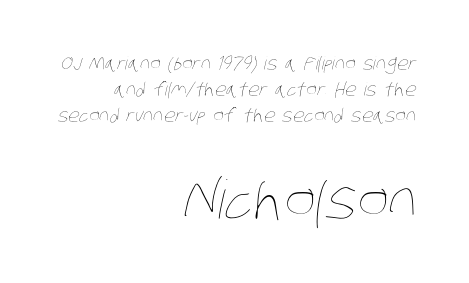
Reading down the block, your eye finds every line finishing at a fixed right position. Reading down the column, the eye jumps a familiar distance to each next line. The cut favours lightness, reaching ordinary text weight at its darkest. This sample has the flowing, uneven cadence of proportional lettering. Default kerning and tracking; the words read as compact shapes.
